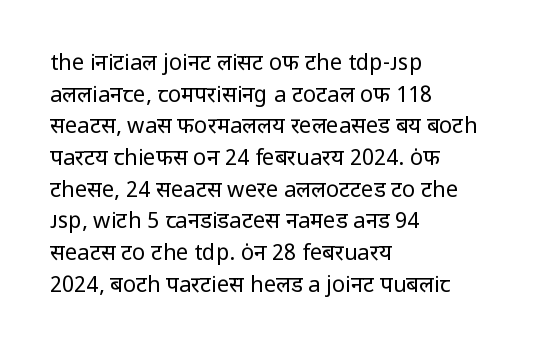
Q: Is the text bold? A: No.
Q: Is the text italic (slanted)? A: No, it is upright.
Q: Is the text underlined? A: No.
Q: How is the paragraph aligned? A: Left-aligned.
Q: Is the spacing between letters normal or unusually wide? A: Normal.
Q: Is the spacing between lines tight, normal or loose? A: Normal.
